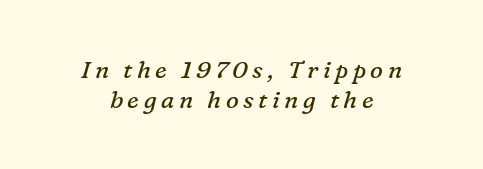
Bare-footed words on every line. Compared with ordinary roman type, these characters are visibly tilted. Summary of weight: not heavy and not bold.
